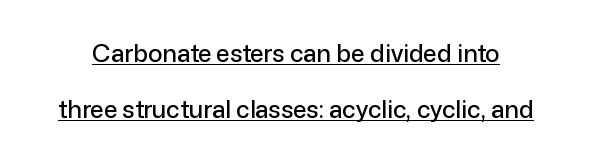
Q: Is the text italic (slanted)? A: No, it is upright.
Q: Is the text underlined? A: Yes.
Q: Is the spacing between letters normal or unusually wide? A: Normal.
Q: Is the spacing between lines tight, normal or loose? A: Loose.
